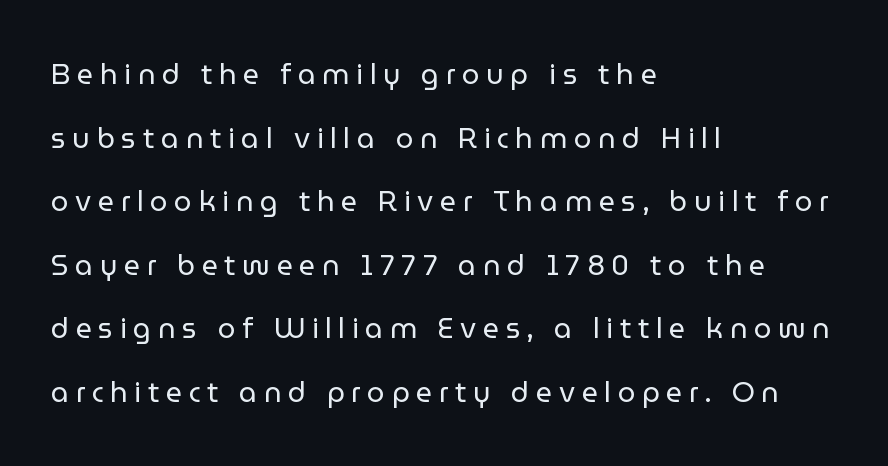
A great deal of white space separates one row of letters from the next. Serifs: no, the terminals of the letterforms are clean. The typeface has the unassuming heft of standard copy or less. A typesetter would call this proportional, since set widths differ per character. The area under the type is left untouched.
